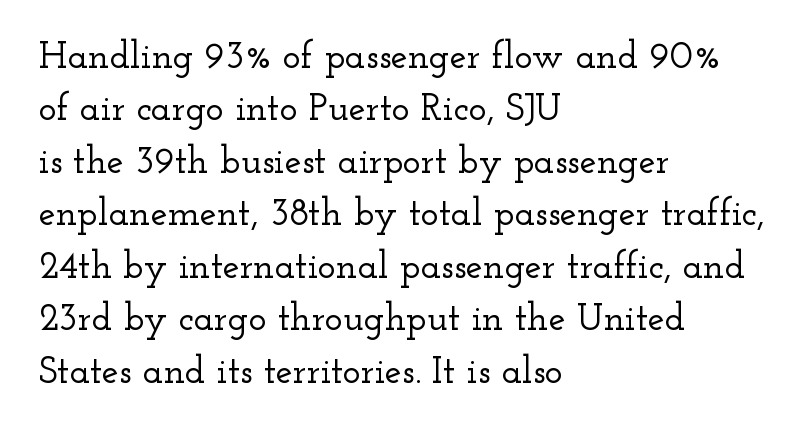
The face used here is proportionally spaced, like ordinary book or web type. Words appear dense and cohesive because spacing is normal. Notice how descenders clear the ascenders below comfortably — that's standard leading. The letters stand upright; this is a roman face. The zone under the glyphs is completely vacant. This rendering uses left alignment, leaving the right contour irregular.
